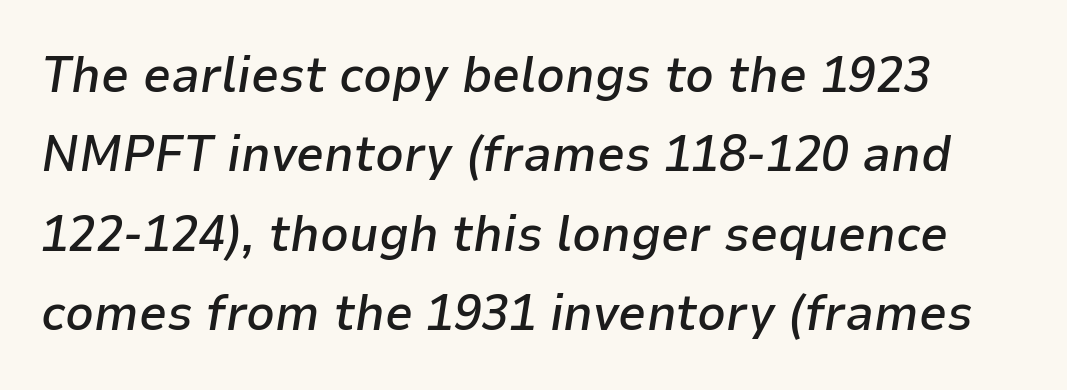
The vertical gap from one line to the next is medium. Words float on clear page, feet unadorned. Default kerning and tracking; the words read as compact shapes. Do the characters align in a grid? No, the font is proportional.
